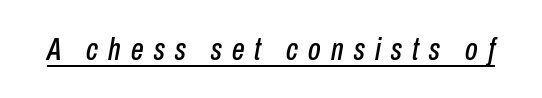
Q: Is the text italic (slanted)? A: Yes, it leans right by about 10 degrees.
Q: Is the text underlined? A: Yes.
Q: Is the spacing between letters normal or unusually wide? A: Unusually wide.
Q: Width (condensed, normal, or wide)? A: Condensed.
Q: Stroke contrast? A: Low.
Q: x-height? A: Medium.
Q: Monospaced? A: No.
